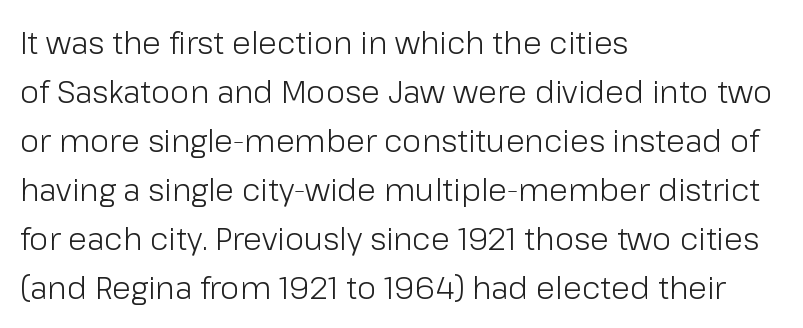
The image shows 31 px light sans-serif type, upright; set left-aligned, normal line spacing (1.58x), normal letter spacing, not underlined; low stroke contrast and a medium x-height.
